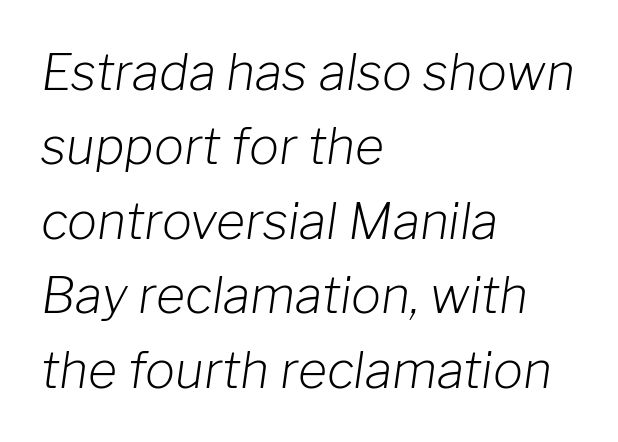
Q: Is the text bold? A: No.
Q: Is the text italic (slanted)? A: Yes, it leans right by about 8 degrees.
Q: Is the text underlined? A: No.
Q: How is the paragraph aligned? A: Left-aligned.
Q: Is the spacing between letters normal or unusually wide? A: Normal.
Q: Is the spacing between lines tight, normal or loose? A: Normal.
Q: Width (condensed, normal, or wide)? A: Normal.
Q: Stroke contrast? A: Low.
Q: x-height? A: Medium.
Q: Monospaced? A: No.
